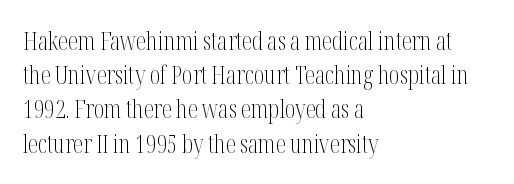
Q: Is the text bold? A: No.
Q: Is the text italic (slanted)? A: No, it is upright.
Q: Is the text underlined? A: No.
Q: How is the paragraph aligned? A: Left-aligned.
Q: Is the spacing between letters normal or unusually wide? A: Normal.
Q: Is the spacing between lines tight, normal or loose? A: Normal.
